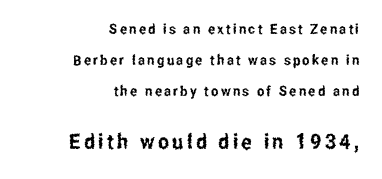
{"italic": "no", "underline": "no", "align": "right", "line_spacing": "loose", "line_spacing_ratio": 2.23, "larger_block": "second", "size_ratio": 1.5, "glyph_px": 21}
